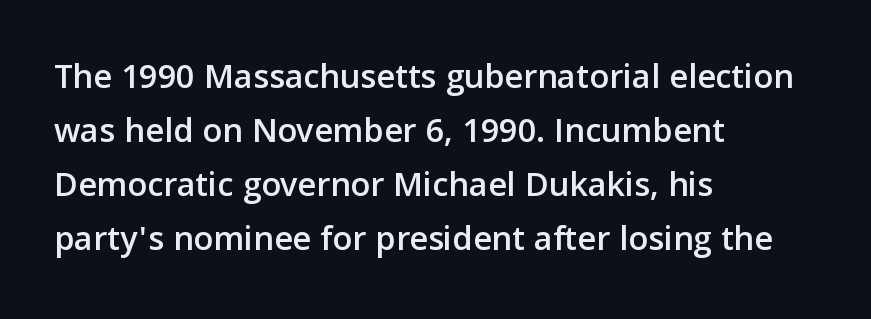
Q: Is the text italic (slanted)? A: No, it is upright.
Q: Is the typeface a serif or a sans-serif typeface? A: Sans-serif.
Q: Is the text underlined? A: No.
Q: How is the paragraph aligned? A: Left-aligned.
Q: Is the spacing between letters normal or unusually wide? A: Normal.
Q: Is the spacing between lines tight, normal or loose? A: Normal.
Q: Width (condensed, normal, or wide)? A: Normal.
Q: Stroke contrast? A: Low.
Q: x-height? A: Medium.
Q: Monospaced? A: No.
